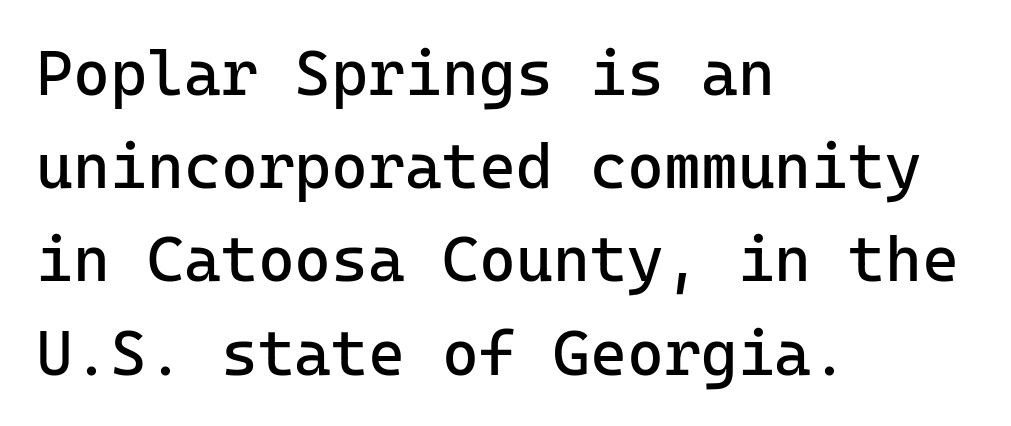
Q: Is the text bold? A: No.
Q: Is the text italic (slanted)? A: No, it is upright.
Q: Is the typeface a serif or a sans-serif typeface? A: Sans-serif.
Q: Is the text underlined? A: No.
Q: How is the paragraph aligned? A: Left-aligned.
Q: Is the spacing between letters normal or unusually wide? A: Normal.
Q: Is the spacing between lines tight, normal or loose? A: Normal.
Q: Width (condensed, normal, or wide)? A: Normal.
Q: Stroke contrast? A: Low.
Q: x-height? A: Medium.
Q: Monospaced? A: Yes.
